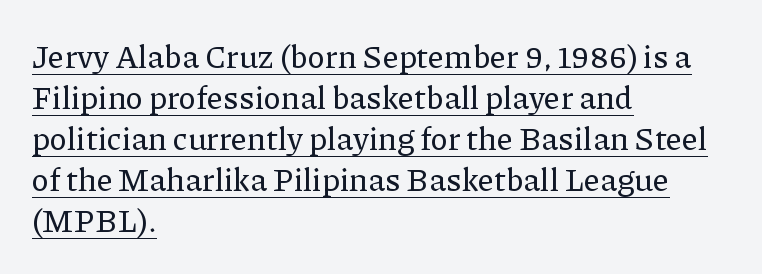
The sample's only ornament is a line tracing under the words. Does extra space separate the letters? No, they use regular spacing. Do the characters align in a grid? No, the font is proportional. Ascenders rise straight up at ninety degrees. Notice how descenders clear the ascenders below comfortably — that's standard leading.
